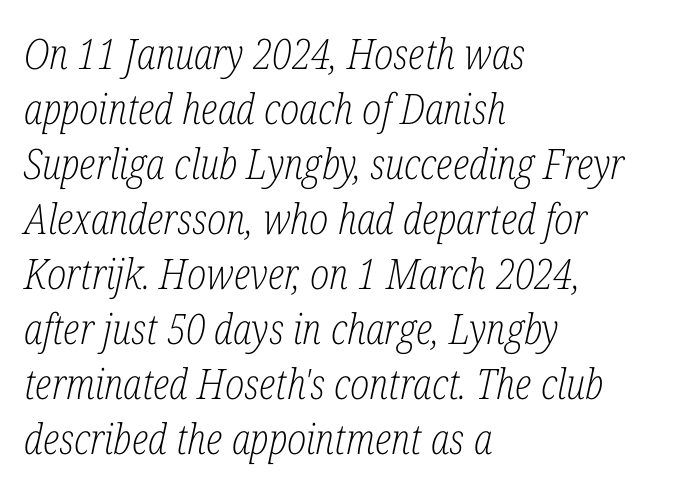
This reads as an unemphasized weight, regular at the heaviest. A serif font was chosen for this passage. Quick note: underline off. This is oblique type, the kind used for emphasis or titles. Here the designer chose a conventional face with non-uniform glyph widths. If you drew a ruler down the left edge, every line would touch it.
